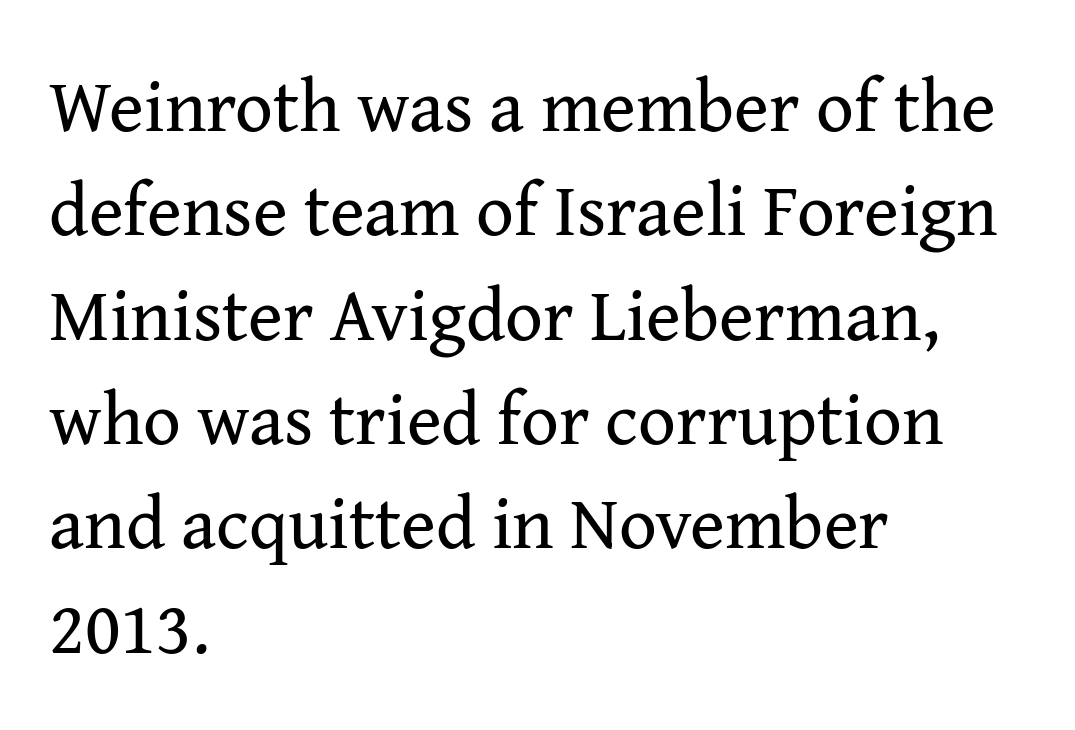
{"serif": "yes", "italic": "no", "bold": "no", "weight": "regular", "width": "normal", "stroke_contrast": "medium", "x_height": "medium", "monospaced": "no", "underline": "no", "align": "left", "line_spacing": "normal", "line_spacing_ratio": 1.41, "letter_spacing": "normal", "letter_spacing_em": 0.0, "glyph_px": 74}
